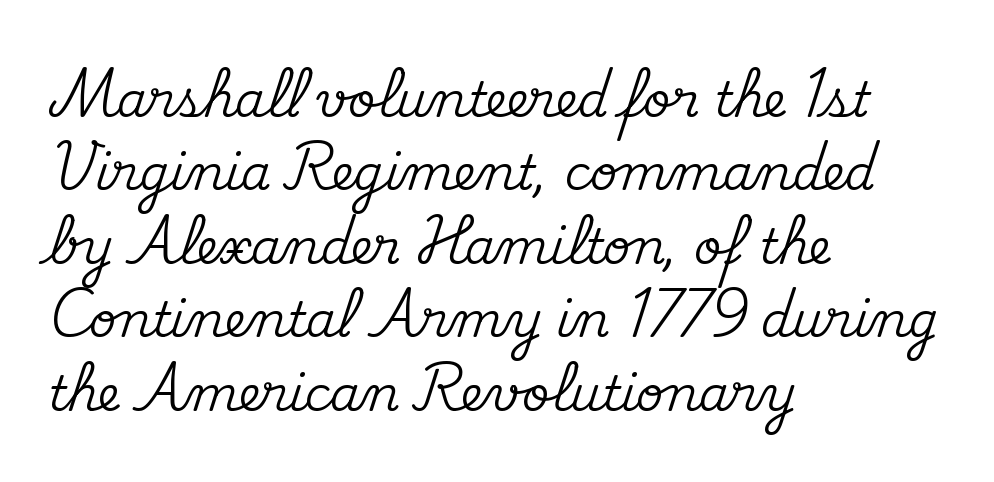
Words appear dense and cohesive because spacing is normal. Clear beneath every line of the passage. These lines sit exactly where default settings would place them. If you drew a ruler down the left edge, every line would touch it. Is this a fixed-width face? No — the glyphs have proportional, varying widths.
